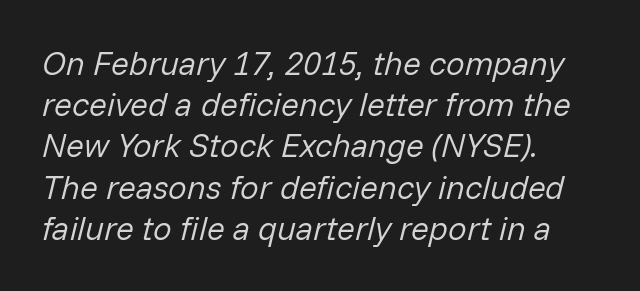
Q: Is the text bold? A: No.
Q: Is the text italic (slanted)? A: Yes, it leans right by about 14 degrees.
Q: Is the text underlined? A: No.
Q: How is the paragraph aligned? A: Left-aligned.
Q: Is the spacing between letters normal or unusually wide? A: Normal.
Q: Is the spacing between lines tight, normal or loose? A: Normal.
Q: Width (condensed, normal, or wide)? A: Normal.
Q: Stroke contrast? A: Low.
Q: x-height? A: Medium.
Q: Monospaced? A: No.
